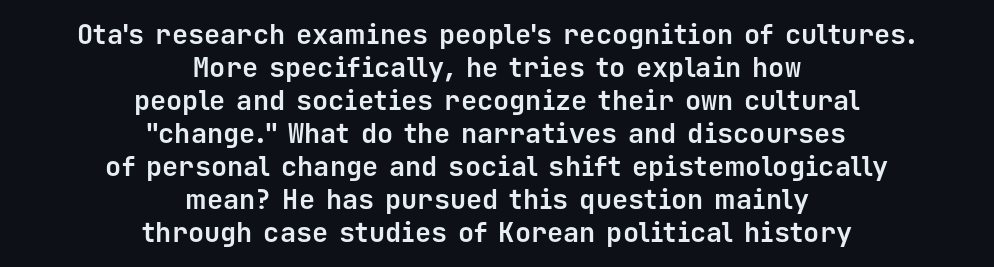
{"italic": "no", "bold": "yes", "underline": "no", "align": "center", "line_spacing_ratio": 1.22, "letter_spacing": "normal", "letter_spacing_em": 0.0, "glyph_px": 27}
